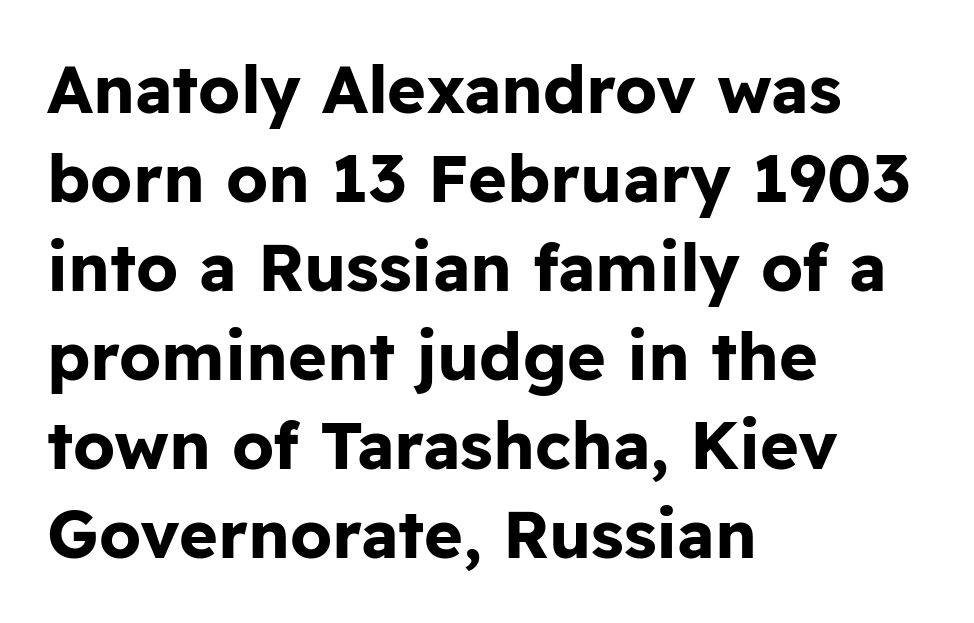
The image shows 66 px bold sans-serif type, upright; set left-aligned, normal line spacing (1.35x), normal letter spacing, not underlined; low stroke contrast and a medium x-height.
